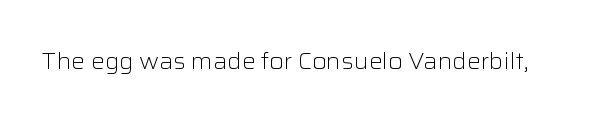
{"italic": "no", "bold": "no", "underline": "no", "letter_spacing": "normal", "letter_spacing_em": 0.0, "glyph_px": 23}
